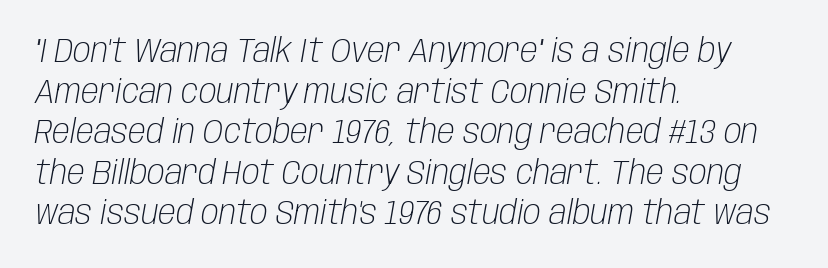
The image shows 33 px light, condensed type, italic (leaning right); set left-aligned, line spacing 1.23x, normal letter spacing, not underlined; low stroke contrast and a large x-height.
